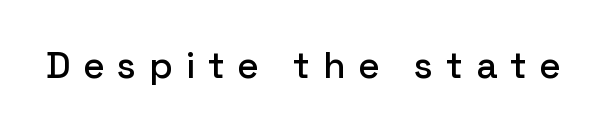
Q: Is the text italic (slanted)? A: No, it is upright.
Q: Is the typeface a serif or a sans-serif typeface? A: Sans-serif.
Q: Is the text underlined? A: No.
Q: Is the spacing between letters normal or unusually wide? A: Unusually wide.
Q: Width (condensed, normal, or wide)? A: Normal.
Q: Stroke contrast? A: Low.
Q: x-height? A: Medium.
Q: Monospaced? A: No.
